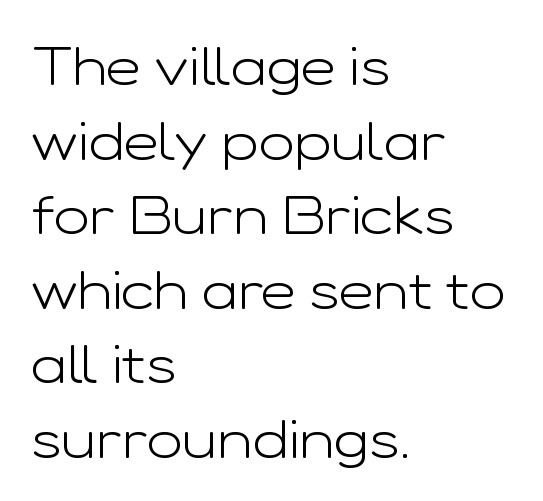
{"serif": "no", "italic": "no", "bold": "no", "weight": "light", "width": "wide", "stroke_contrast": "low", "x_height": "medium", "monospaced": "no", "underline": "no", "align": "left", "line_spacing": "normal", "line_spacing_ratio": 1.38, "letter_spacing": "normal", "letter_spacing_em": 0.0, "glyph_px": 54}
